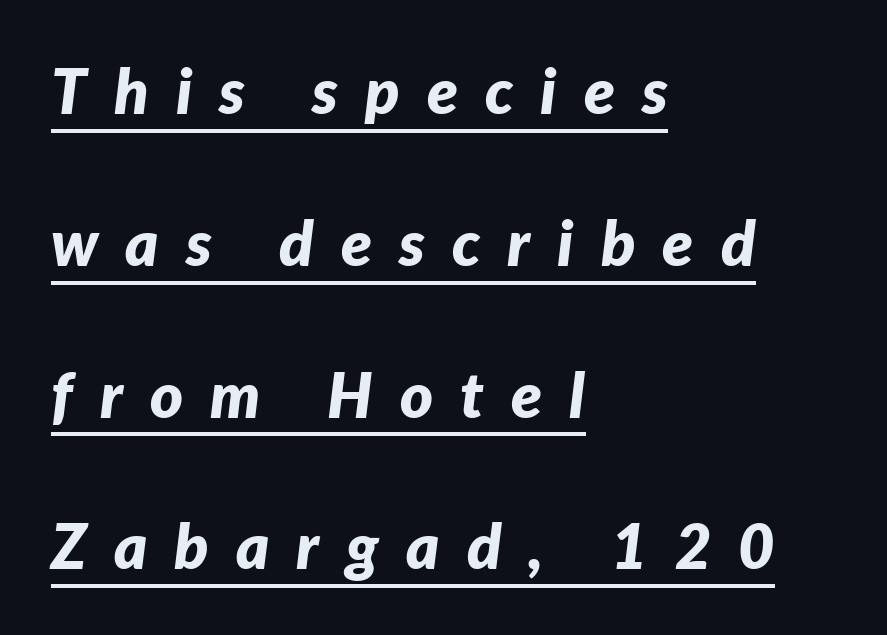
The image shows 63 px bold type, italic (leaning right); set left-aligned, loose line spacing (2.41x), unusually wide letter spacing (+0.43 em), underlined; low stroke contrast and a medium x-height.
